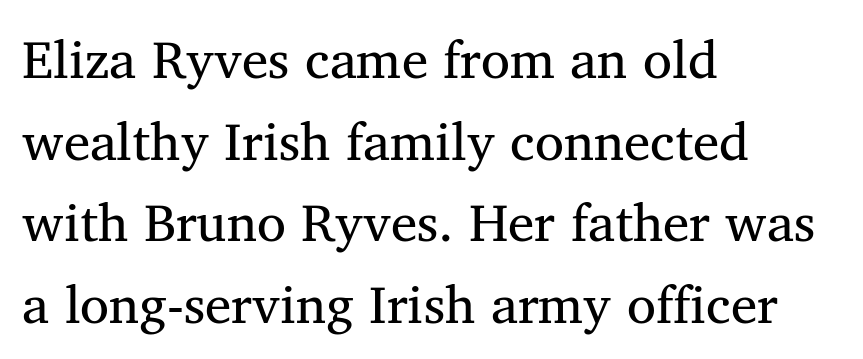
The image shows 53 px serif type, upright; set left-aligned, normal line spacing (1.54x), normal letter spacing, not underlined; medium stroke contrast and a medium x-height.
